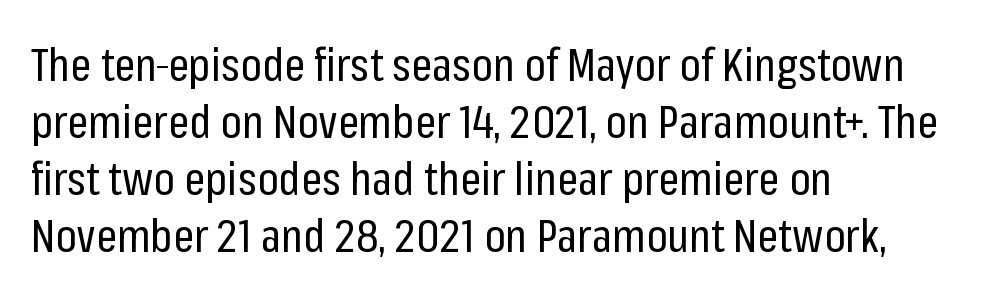
{"serif": "no", "italic": "no", "bold": "no", "weight": "regular", "width": "condensed", "stroke_contrast": "low", "x_height": "medium", "monospaced": "no", "underline": "no", "align": "left", "line_spacing_ratio": 1.24, "letter_spacing": "normal", "letter_spacing_em": 0.0, "glyph_px": 46}
